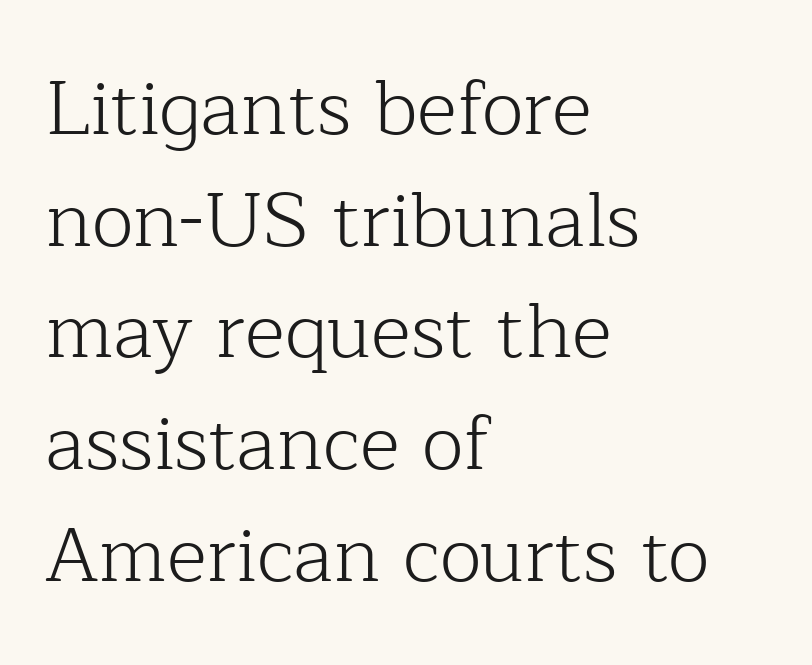
The image shows 77 px light serif type, upright; set left-aligned, normal line spacing (1.45x), normal letter spacing, not underlined; low stroke contrast and a medium x-height.
